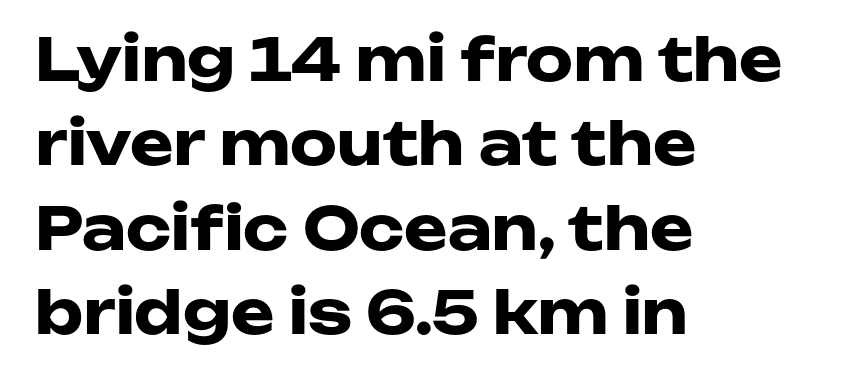
Serif or sans? Sans — the stroke terminals are bare. Baseline-to-baseline distance is the conventional proportion of letter height. Thick stems and heavy bowls — unmistakably bold. Honestly, there is no underline to notice here at all. These lines are rendered in a variable-pitch font. Observe the ordinary spacing: letters are neighbours, not strangers.
